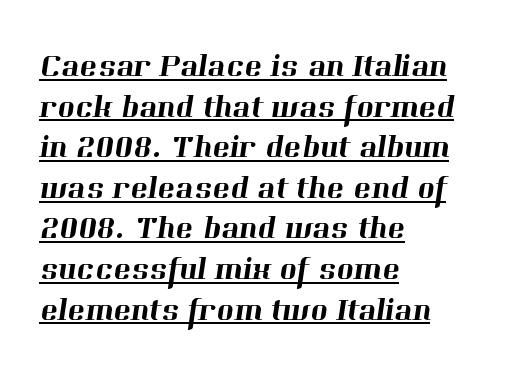
Here the designer chose a conventional face with non-uniform glyph widths. These lines stack with their left ends in a neat column. The face used here appears with an underline applied. The tracking reads as untouched default to a designer's eye. This is serif lettering, the kind often seen in printed books.
